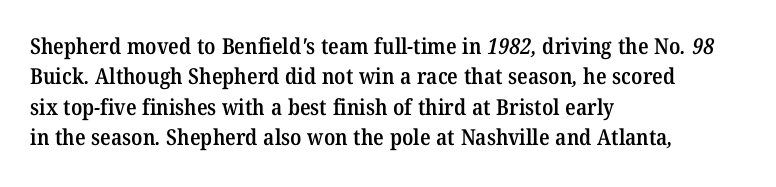
The image shows 22 px text type; set left-aligned, normal line spacing (1.38x), normal letter spacing, not underlined.
